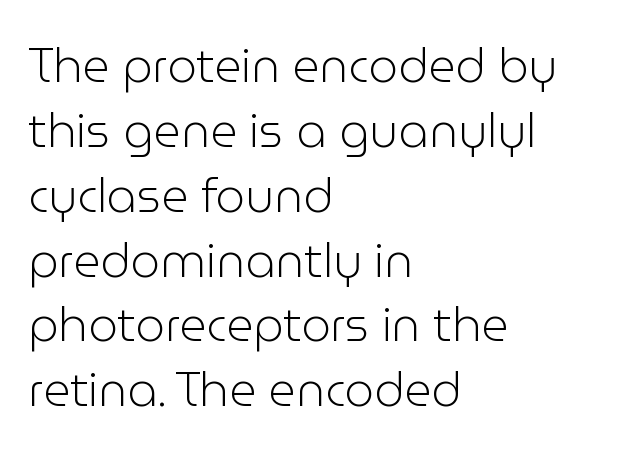
{"serif": "no", "italic": "no", "bold": "no", "weight": "light", "width": "normal", "stroke_contrast": "low", "x_height": "medium", "monospaced": "no", "underline": "no", "align": "left", "line_spacing": "normal", "line_spacing_ratio": 1.38, "letter_spacing": "normal", "letter_spacing_em": 0.0, "glyph_px": 47}
